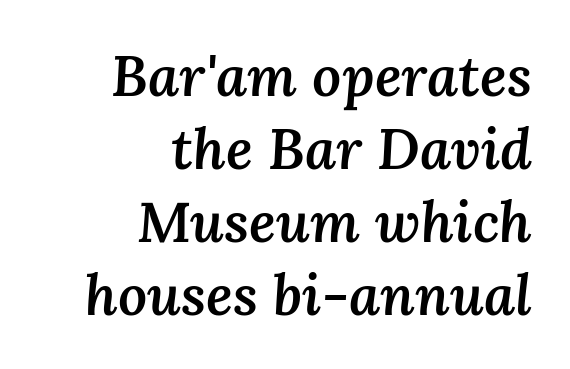
The image shows 57 px semibold type, italic (leaning right); set right-aligned, normal line spacing (1.28x), normal letter spacing, not underlined; medium stroke contrast and a medium x-height.
